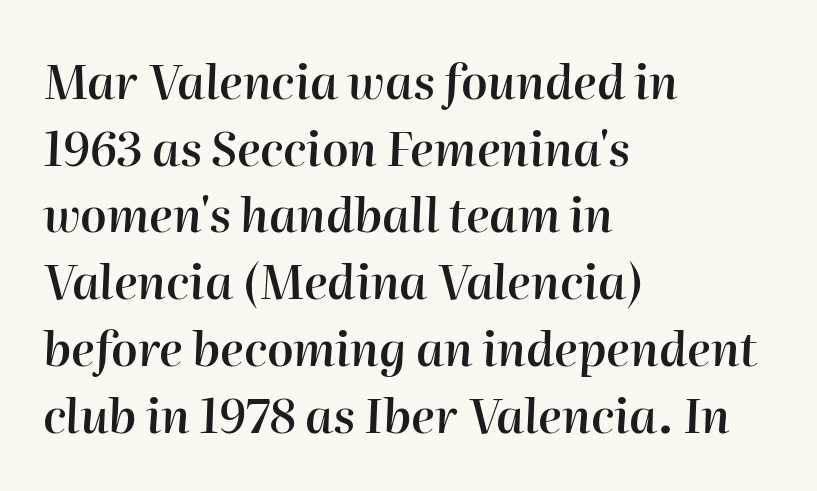
{"italic": "yes", "lean": "right", "slant_degrees": 2, "bold": "semi", "weight": "semibold", "width": "normal", "stroke_contrast": "high", "x_height": "medium", "monospaced": "no", "underline": "no", "align": "left", "line_spacing": "normal", "line_spacing_ratio": 1.42, "letter_spacing": "normal", "letter_spacing_em": 0.0, "glyph_px": 47}
